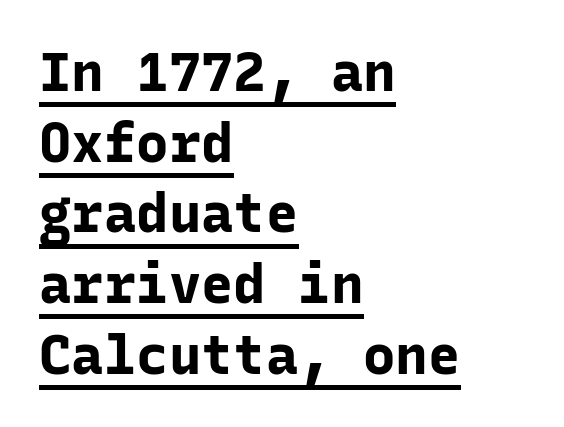
The image shows 54 px bold sans-serif type, upright, monospaced; set left-aligned, normal line spacing (1.31x), normal letter spacing, underlined; low stroke contrast and a medium x-height.
